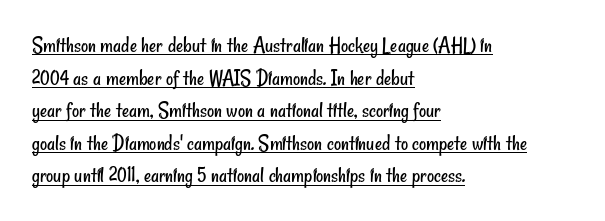
This sample keeps an unexceptional amount of space between lines. Underlined type. Nothing unusual about the tracking: characters are spaced as the font intends. The cut favours lightness, reaching ordinary text weight at its darkest. Horizontally, the lines are justified to the leading edge only.
